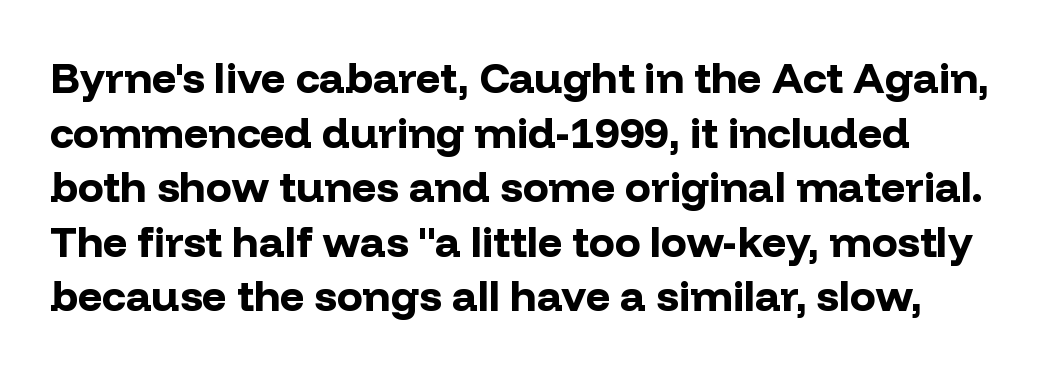
The image shows 43 px bold sans-serif type, upright; set normal line spacing (1.27x), normal letter spacing, not underlined; low stroke contrast and a medium x-height.
